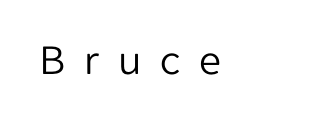
{"serif": "no", "italic": "no", "bold": "no", "weight": "light", "width": "normal", "stroke_contrast": "low", "x_height": "medium", "monospaced": "no", "underline": "no", "align": "left", "letter_spacing": "wide", "letter_spacing_em": 0.43, "glyph_px": 44}
